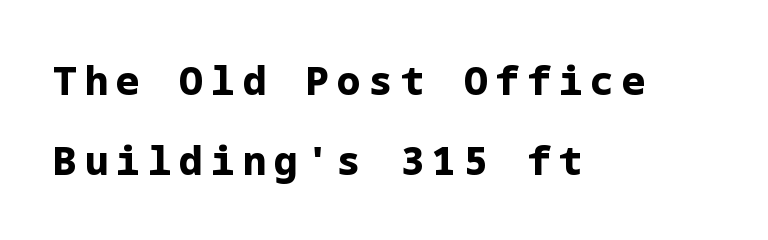
{"serif": "no", "italic": "no", "bold": "yes", "weight": "bold", "width": "normal", "stroke_contrast": "low", "x_height": "medium", "underline": "no", "align": "left", "line_spacing": "loose", "line_spacing_ratio": 2.05, "letter_spacing": "wide", "letter_spacing_em": 0.21, "glyph_px": 39}
